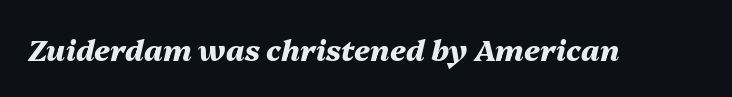
{"italic": "yes", "lean": "right", "slant_degrees": 13, "bold": "yes", "weight": "heavy", "width": "normal", "stroke_contrast": "medium", "x_height": "medium", "monospaced": "no", "underline": "no", "letter_spacing": "normal", "letter_spacing_em": 0.0, "glyph_px": 29}
